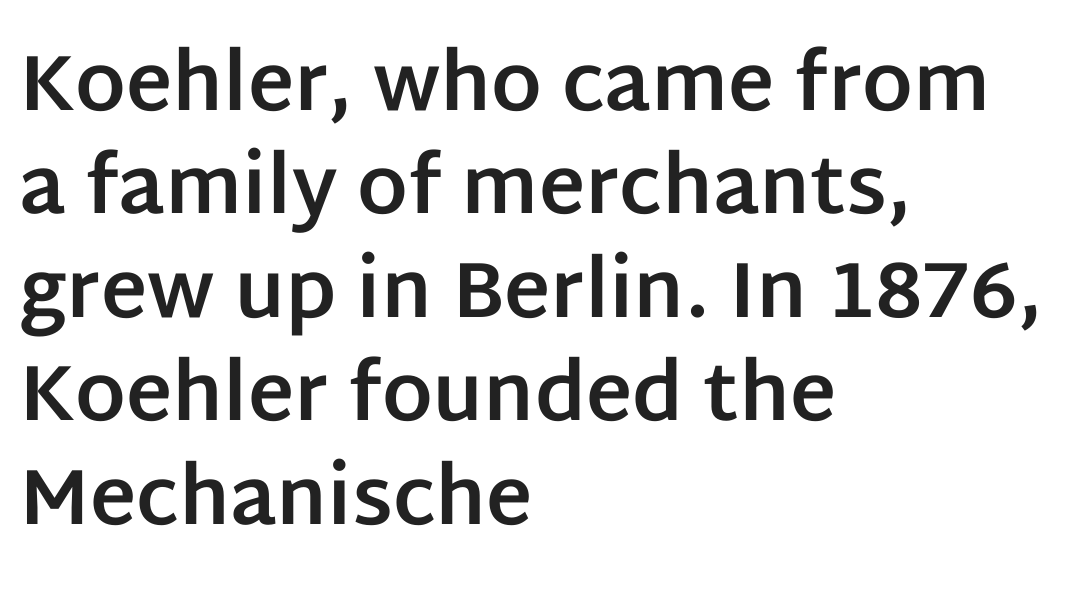
Q: Is the text bold? A: Yes.
Q: Is the text italic (slanted)? A: No, it is upright.
Q: Is the typeface a serif or a sans-serif typeface? A: Sans-serif.
Q: Is the text underlined? A: No.
Q: How is the paragraph aligned? A: Left-aligned.
Q: Is the spacing between letters normal or unusually wide? A: Normal.
Q: Is the spacing between lines tight, normal or loose? A: Normal.
Q: Width (condensed, normal, or wide)? A: Normal.
Q: Stroke contrast? A: Low.
Q: x-height? A: Large.
Q: Monospaced? A: No.
